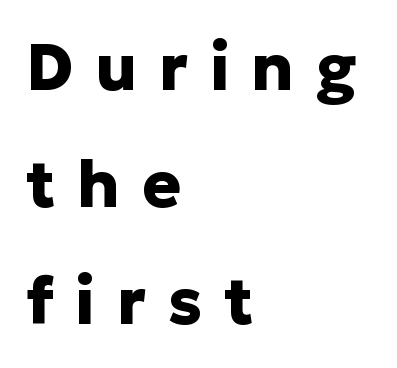
{"serif": "no", "italic": "no", "bold": "yes", "weight": "heavy", "width": "normal", "stroke_contrast": "low", "x_height": "medium", "monospaced": "no", "underline": "no", "align": "left", "line_spacing_ratio": 1.8, "letter_spacing": "wide", "letter_spacing_em": 0.33, "glyph_px": 65}
